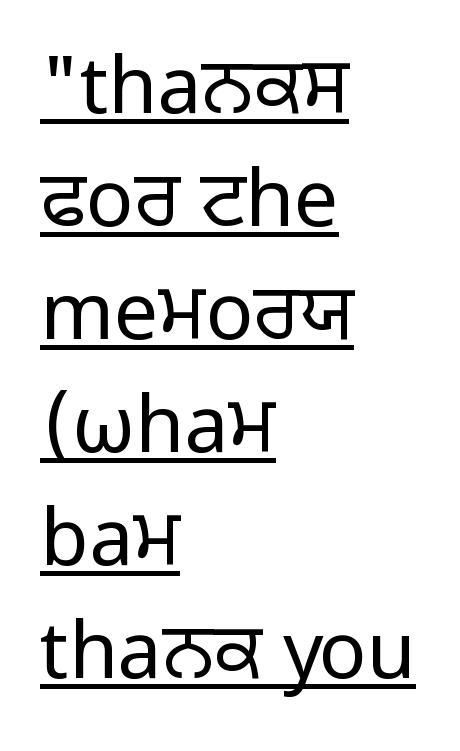
Q: Is the text bold? A: No.
Q: Is the text italic (slanted)? A: No, it is upright.
Q: Is the typeface a serif or a sans-serif typeface? A: Sans-serif.
Q: Is the text underlined? A: Yes.
Q: How is the paragraph aligned? A: Left-aligned.
Q: Is the spacing between letters normal or unusually wide? A: Normal.
Q: Is the spacing between lines tight, normal or loose? A: Normal.
Q: Width (condensed, normal, or wide)? A: Normal.
Q: Stroke contrast? A: Low.
Q: x-height? A: Medium.
Q: Monospaced? A: No.
